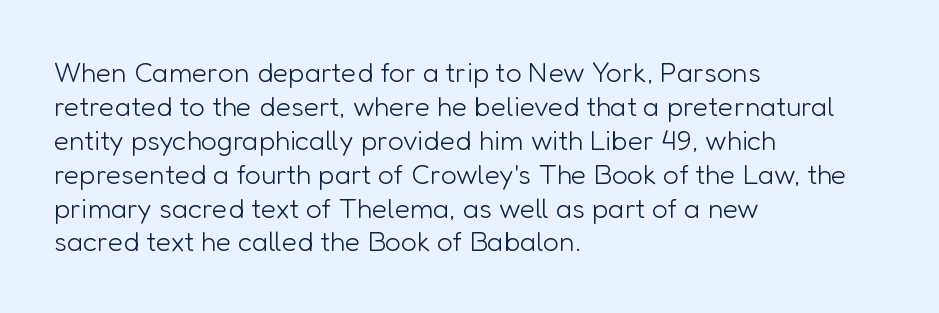
Spacing verdict: proportional, widths tailored to each character. Unbolded letterforms with no extra heft. Is the block centered? No — it sits flush against the left margin. Words appear dense and cohesive because spacing is normal. Nope, not italic — everything's standing straight. Are there feet on the stems? There aren't — it's a sans.
